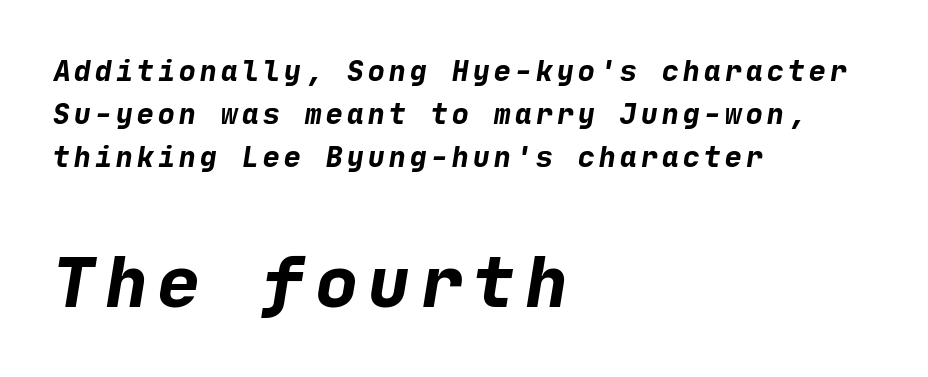
The image shows 70 px bold sans-serif type; set left-aligned, normal line spacing (1.53x), not underlined; the second (bottom) block is 2.5x larger; low stroke contrast and a medium x-height.
